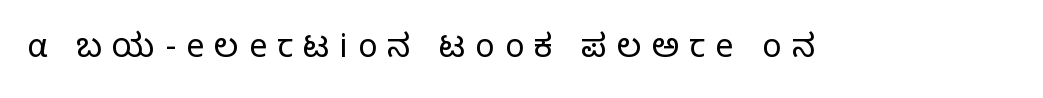
The image shows 32 px light sans-serif type, upright; set unusually wide letter spacing (+0.32 em), not underlined; low stroke contrast and a medium x-height.
